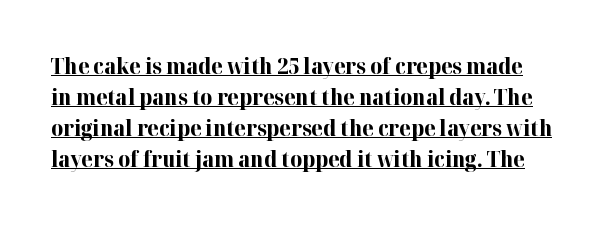
The letters stand straight up with perfectly vertical stems. Successive baselines arrive at the customary interval. Students, observe the line beneath the letters — that is underlining. Words appear dense and cohesive because spacing is normal.
